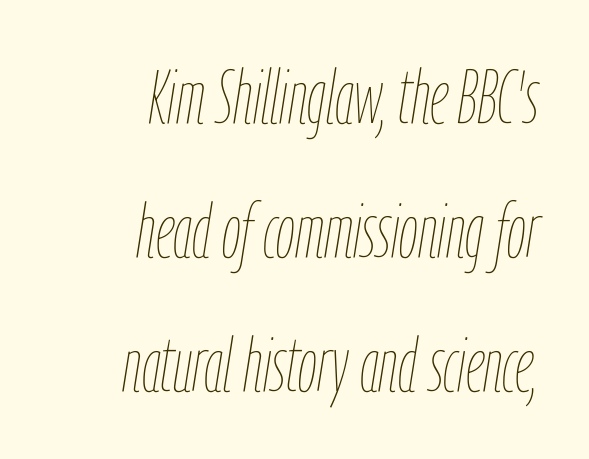
The face used here is rendered with its standard letterfit. Is the block centered? No — it sits flush against the right margin. Weight: regular or lighter. You could not count columns in this text — the font is proportionally spaced.
